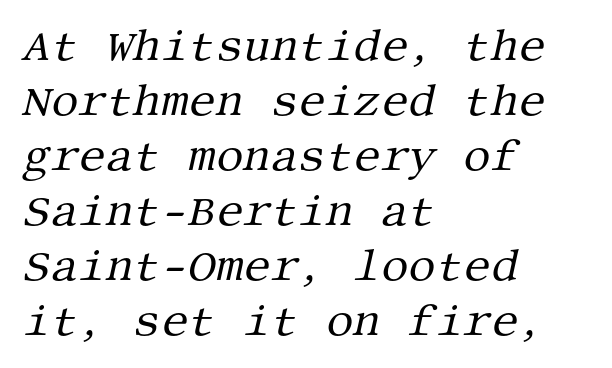
The image shows 43 px regular-weight serif type, italic (leaning right); set left-aligned, normal line spacing (1.28x), normal letter spacing, not underlined; medium stroke contrast and a large x-height.
